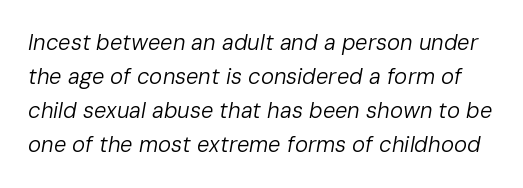
The foot of each line stays bare and open. Each new line begins a customary step beneath the previous one. Weight class: somewhere from thin through regular. Does extra space separate the letters? No, they use regular spacing.
